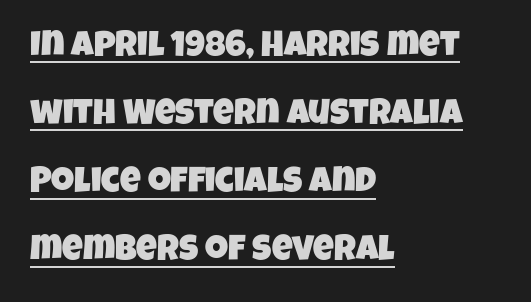
Does a line run under the words? Yes, clearly. Layout note: lines flush left. The letters sit at their default tracking, neither squeezed nor spread. Note the varied advance widths — an 'i' is clearly narrower than an 'm'. The letters carry no serifs — their stems end cleanly without finishing strokes.
